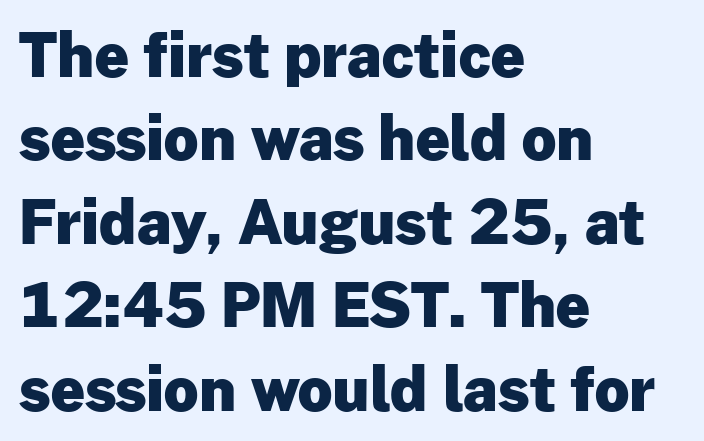
{"serif": "no", "italic": "no", "bold": "yes", "weight": "heavy", "width": "normal", "stroke_contrast": "low", "x_height": "medium", "monospaced": "no", "underline": "no", "align": "left", "line_spacing": "normal", "line_spacing_ratio": 1.39, "letter_spacing": "normal", "letter_spacing_em": 0.0, "glyph_px": 60}
